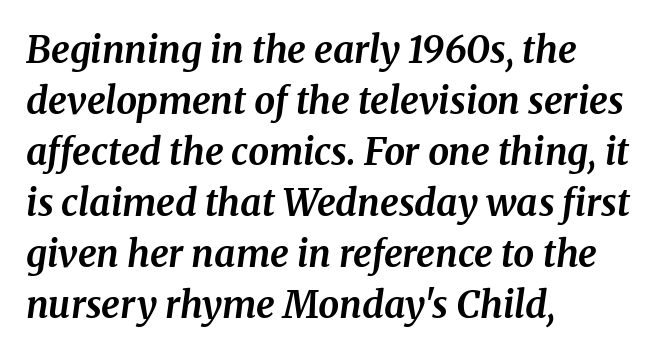
{"serif": "yes", "italic": "yes", "lean": "right", "slant_degrees": 8, "bold": "yes", "weight": "bold", "width": "normal", "stroke_contrast": "medium", "x_height": "medium", "monospaced": "no", "underline": "no", "align": "left", "line_spacing": "normal", "line_spacing_ratio": 1.38, "letter_spacing": "normal", "letter_spacing_em": 0.0, "glyph_px": 37}
